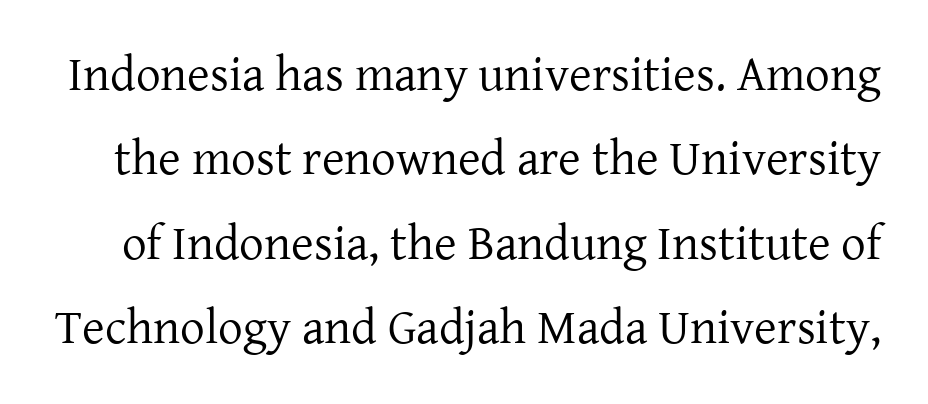
In terms of letterspacing, this is plain default setting. The weight would be labelled regular, book, light, or lighter still. Every stem runs plumb, perpendicular to the baseline. Beneath every word, the page is bare. Proportional: the letters do not fall into vertical columns.
